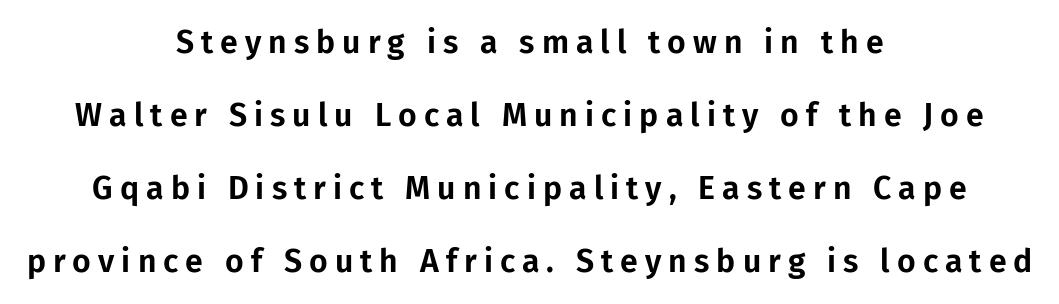
Typeset on center — no edge is straight. Serif or sans? Sans — the stroke terminals are bare. Varying glyph widths throughout — classic text-font behaviour. No italicization has been applied; the sample stays upright. If you measured baseline to baseline, you'd find a long distance. Inter-character spacing is expanded well beyond the font's built-in metrics.
